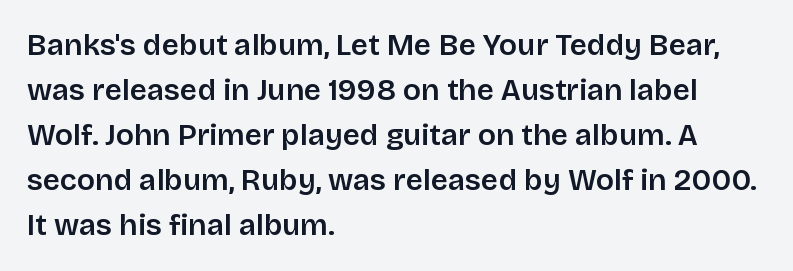
The image shows 30 px sans-serif type, upright; set left-aligned, normal line spacing (1.5x), normal letter spacing, not underlined; low stroke contrast and a large x-height.
